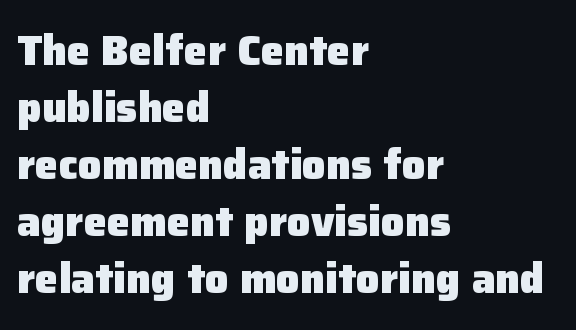
{"serif": "no", "italic": "no", "bold": "yes", "weight": "heavy", "width": "normal", "stroke_contrast": "low", "x_height": "medium", "monospaced": "no", "underline": "no", "align": "left", "line_spacing": "normal", "line_spacing_ratio": 1.36, "letter_spacing": "normal", "letter_spacing_em": 0.0, "glyph_px": 42}
